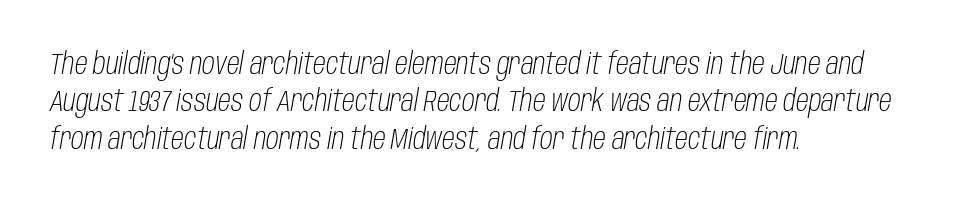
Q: Is the text bold? A: No.
Q: Is the text italic (slanted)? A: Yes, it leans right by about 10 degrees.
Q: Is the text underlined? A: No.
Q: How is the paragraph aligned? A: Left-aligned.
Q: Is the spacing between letters normal or unusually wide? A: Normal.
Q: Is the spacing between lines tight, normal or loose? A: Normal.
Q: Width (condensed, normal, or wide)? A: Condensed.
Q: Stroke contrast? A: Low.
Q: x-height? A: Large.
Q: Monospaced? A: No.
